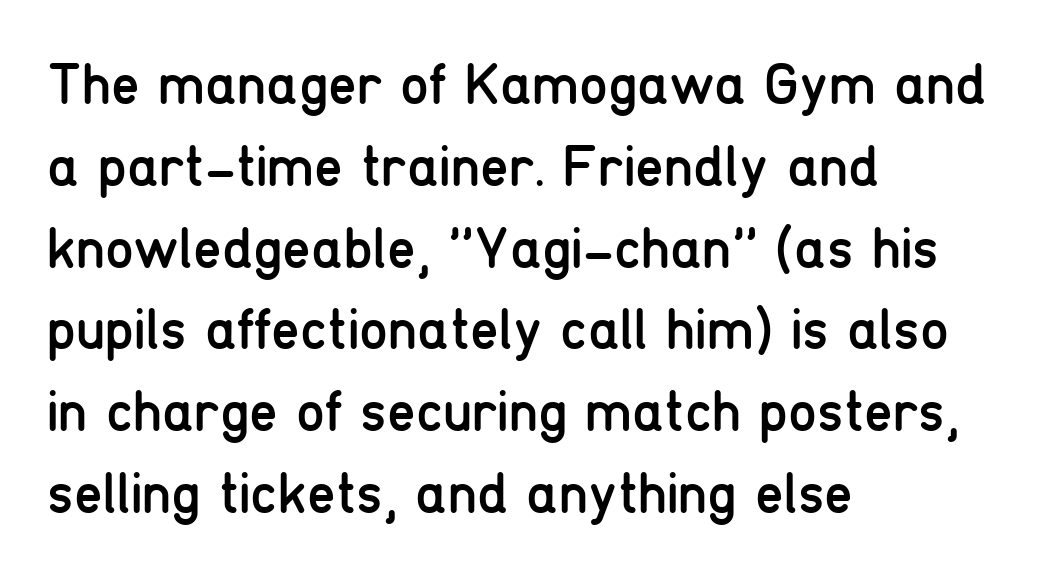
Q: Is the text bold? A: No.
Q: Is the text italic (slanted)? A: No, it is upright.
Q: Is the typeface a serif or a sans-serif typeface? A: Sans-serif.
Q: Is the text underlined? A: No.
Q: How is the paragraph aligned? A: Left-aligned.
Q: Is the spacing between letters normal or unusually wide? A: Normal.
Q: Is the spacing between lines tight, normal or loose? A: Normal.
Q: Width (condensed, normal, or wide)? A: Condensed.
Q: Stroke contrast? A: Low.
Q: x-height? A: Medium.
Q: Monospaced? A: No.
